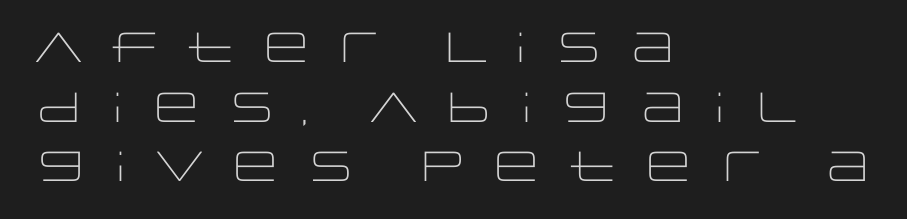
The letters carry no serifs — their stems end cleanly without finishing strokes. Evenly set lines give the paragraph a standard silhouette. The passage shown is typed in a proportional face where columns would drift. Nope, not italic — everything's standing straight.
